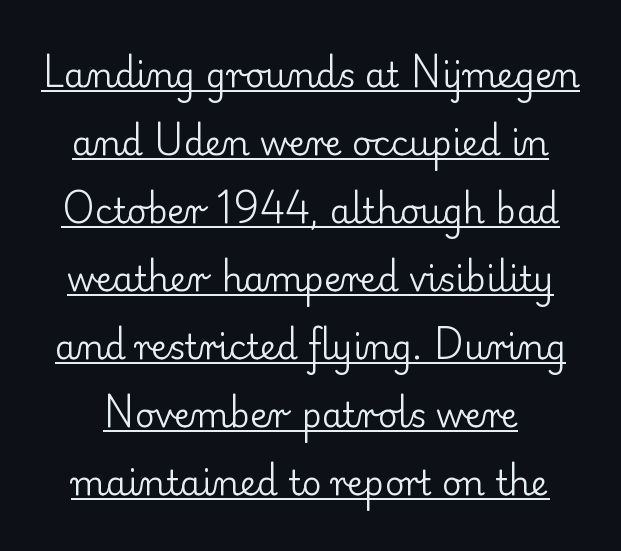
The specimen reads as upright at a glance. Reading down the column, the eye jumps a long way to each next line. Varying glyph widths throughout — classic text-font behaviour. Observe the serifs anchoring each vertical stroke in this sample. A light-to-regular cut is what we see here. This rendering features underlined lettering.
